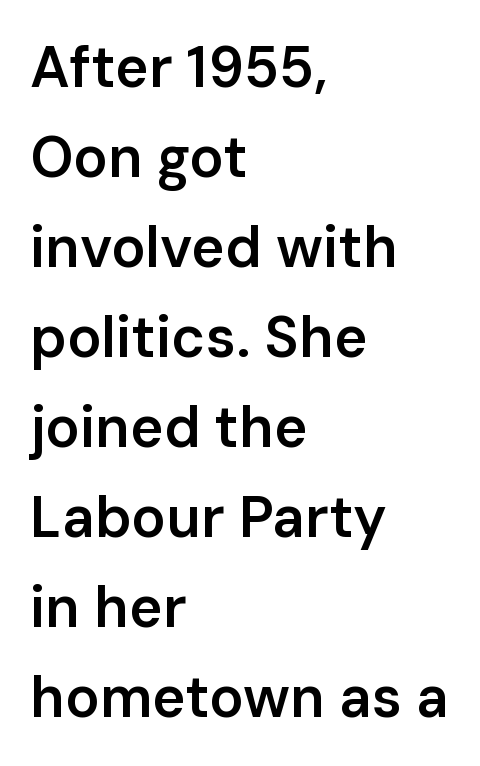
Q: Is the text bold? A: Semi-bold.
Q: Is the text italic (slanted)? A: No, it is upright.
Q: Is the typeface a serif or a sans-serif typeface? A: Sans-serif.
Q: Is the text underlined? A: No.
Q: How is the paragraph aligned? A: Left-aligned.
Q: Is the spacing between letters normal or unusually wide? A: Normal.
Q: Is the spacing between lines tight, normal or loose? A: Normal.
Q: Width (condensed, normal, or wide)? A: Normal.
Q: Stroke contrast? A: Low.
Q: x-height? A: Medium.
Q: Monospaced? A: No.
